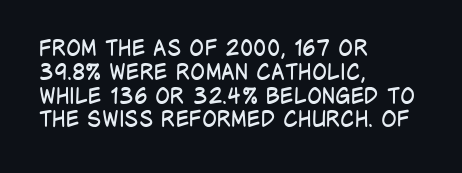
Q: Is the text bold? A: No.
Q: Is the text italic (slanted)? A: No, it is upright.
Q: Is the text underlined? A: No.
Q: How is the paragraph aligned? A: Left-aligned.
Q: Is the spacing between letters normal or unusually wide? A: Normal.
Q: Is the spacing between lines tight, normal or loose? A: Tight.
